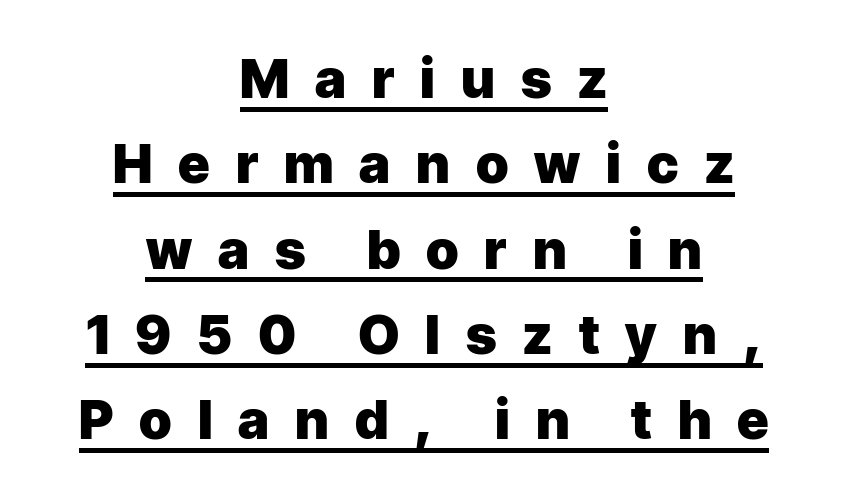
{"serif": "no", "italic": "no", "bold": "yes", "weight": "heavy", "width": "normal", "stroke_contrast": "low", "x_height": "medium", "monospaced": "no", "underline": "yes", "align": "center", "line_spacing": "normal", "line_spacing_ratio": 1.58, "letter_spacing": "wide", "letter_spacing_em": 0.48, "glyph_px": 54}
